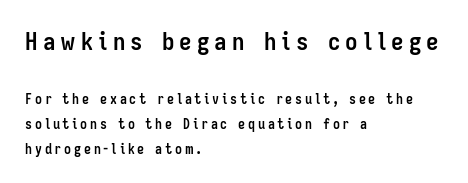
Style check: upright. Which margin do the lines hug? The left one — the right edge is uneven. The string is rendered with underlining switched off. How are the letters spaced? Widely, with obvious added tracking.
